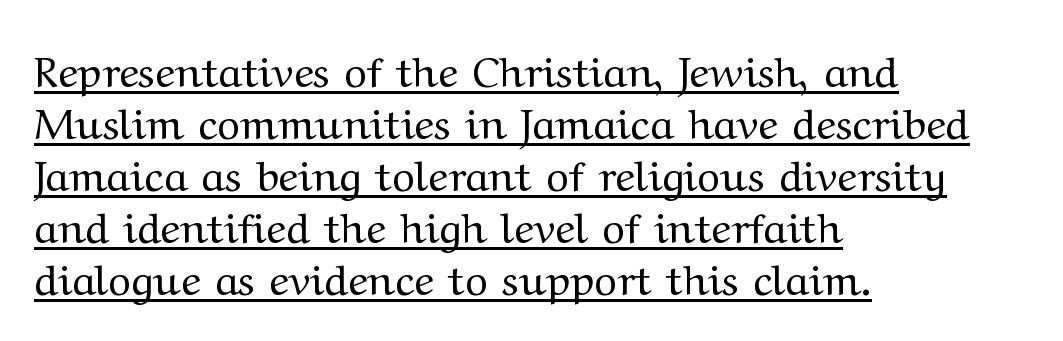
The image shows 43 px regular-weight, wide serif type, upright; set left-aligned, line spacing 1.21x, normal letter spacing, underlined; medium stroke contrast and a medium x-height.
